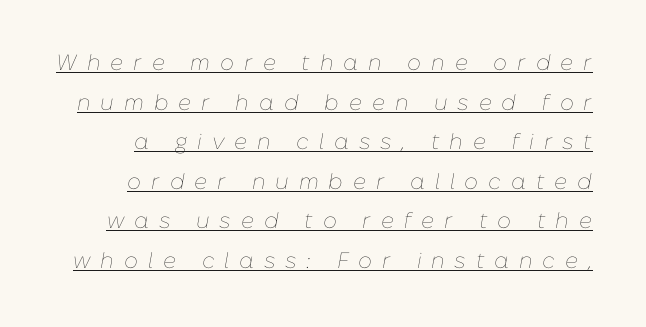
The image shows 22 px text type, italic (leaning right); set line spacing 1.8x, unusually wide letter spacing (+0.45 em), underlined.
